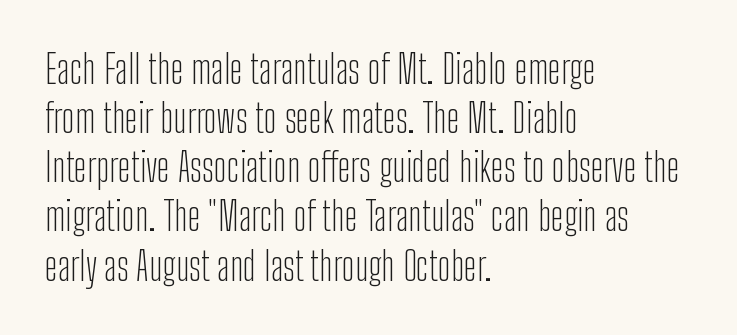
Q: Is the text bold? A: No.
Q: Is the text italic (slanted)? A: No, it is upright.
Q: Is the typeface a serif or a sans-serif typeface? A: Sans-serif.
Q: Is the text underlined? A: No.
Q: How is the paragraph aligned? A: Left-aligned.
Q: Is the spacing between letters normal or unusually wide? A: Normal.
Q: Is the spacing between lines tight, normal or loose? A: Normal.
Q: Width (condensed, normal, or wide)? A: Condensed.
Q: Stroke contrast? A: Low.
Q: x-height? A: Medium.
Q: Monospaced? A: No.
